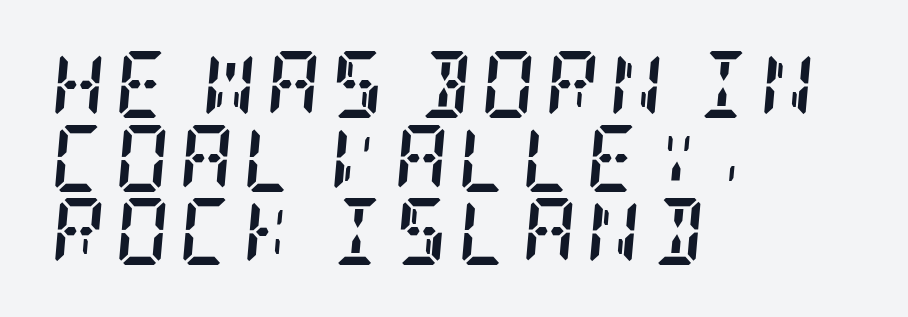
Q: Is the text bold? A: Yes.
Q: Is the text italic (slanted)? A: Yes, it leans right by about 5 degrees.
Q: Is the typeface a serif or a sans-serif typeface? A: Serif.
Q: Is the text underlined? A: No.
Q: How is the paragraph aligned? A: Left-aligned.
Q: Is the spacing between lines tight, normal or loose? A: Tight.
Q: Width (condensed, normal, or wide)? A: Condensed.
Q: Stroke contrast? A: Low.
Q: x-height? A: Large.
